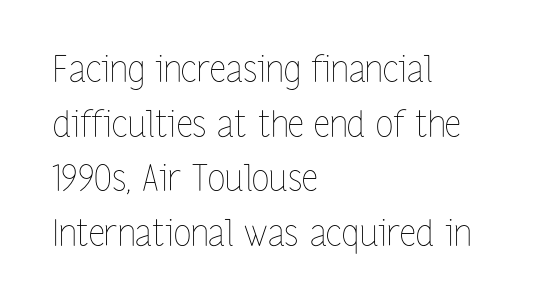
{"italic": "no", "bold": "no", "weight": "thin", "width": "condensed", "stroke_contrast": "low", "x_height": "medium", "monospaced": "no", "underline": "no", "align": "left", "line_spacing": "normal", "line_spacing_ratio": 1.52, "letter_spacing": "normal", "letter_spacing_em": 0.0, "glyph_px": 36}
